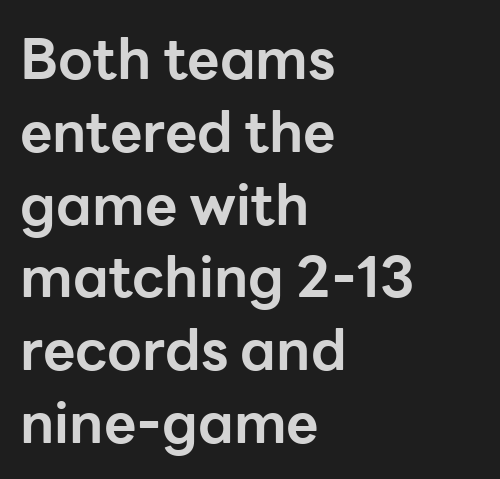
The image shows 56 px bold sans-serif type, upright; set left-aligned, normal line spacing (1.3x), normal letter spacing, not underlined; low stroke contrast and a medium x-height.
